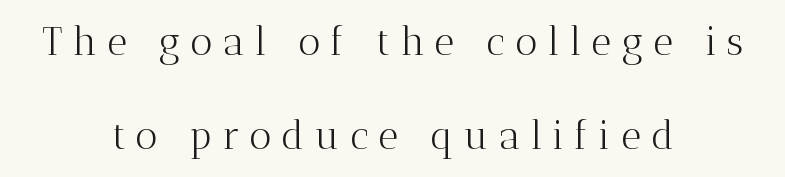
Unlike italic type, these characters show no tilt at all. Neither beginnings nor endings align; midpoints do. Note: serifs present on the glyphs. The space directly below the letters is spotless.
